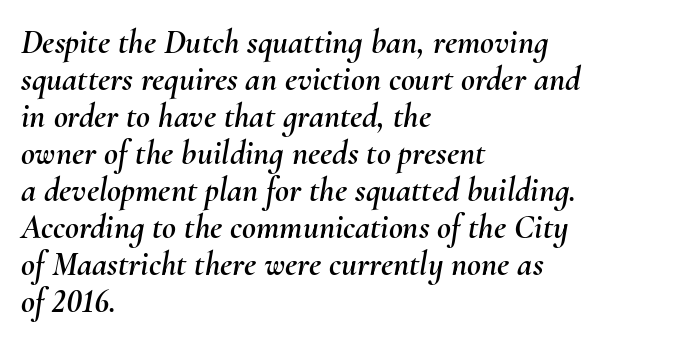
{"italic": "yes", "lean": "right", "slant_degrees": 10, "width": "normal", "stroke_contrast": "medium", "x_height": "small", "monospaced": "no", "underline": "no", "align": "left", "line_spacing": "tight", "line_spacing_ratio": 1.09, "letter_spacing": "normal", "letter_spacing_em": 0.0, "glyph_px": 34}
